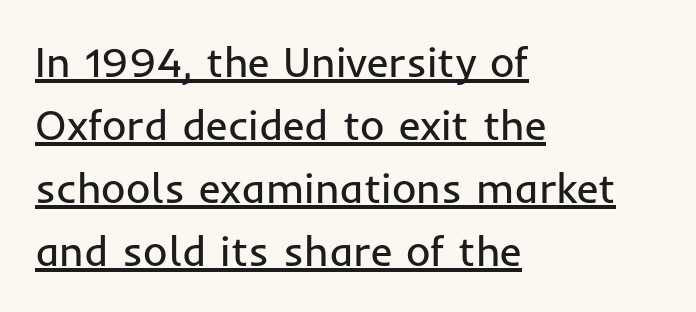
{"serif": "no", "italic": "no", "bold": "no", "weight": "regular", "width": "normal", "stroke_contrast": "low", "x_height": "medium", "monospaced": "no", "underline": "yes", "align": "left", "line_spacing": "normal", "line_spacing_ratio": 1.5, "letter_spacing": "normal", "letter_spacing_em": 0.0, "glyph_px": 42}
